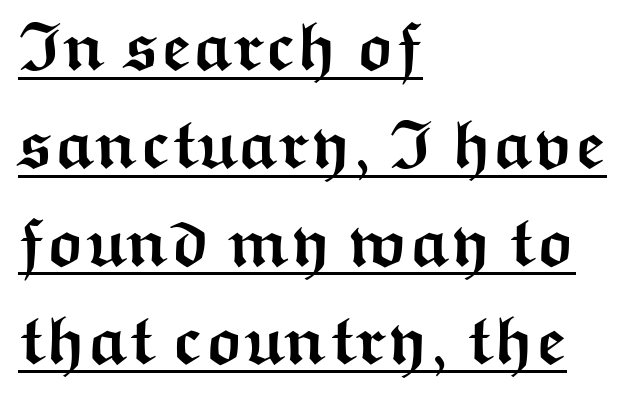
{"serif": "no", "italic": "no", "bold": "yes", "weight": "semibold", "width": "wide", "stroke_contrast": "medium", "x_height": "medium", "monospaced": "no", "underline": "yes", "align": "left", "line_spacing": "normal", "line_spacing_ratio": 1.44, "letter_spacing": "normal", "letter_spacing_em": 0.0, "glyph_px": 68}
